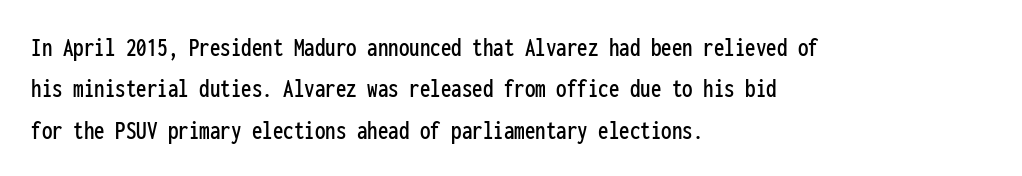
Q: Is the text italic (slanted)? A: No, it is upright.
Q: Is the typeface a serif or a sans-serif typeface? A: Sans-serif.
Q: Is the text underlined? A: No.
Q: How is the paragraph aligned? A: Left-aligned.
Q: Is the spacing between letters normal or unusually wide? A: Normal.
Q: Is the spacing between lines tight, normal or loose? A: Normal.
Q: Width (condensed, normal, or wide)? A: Condensed.
Q: Stroke contrast? A: Low.
Q: x-height? A: Medium.
Q: Monospaced? A: Yes.
